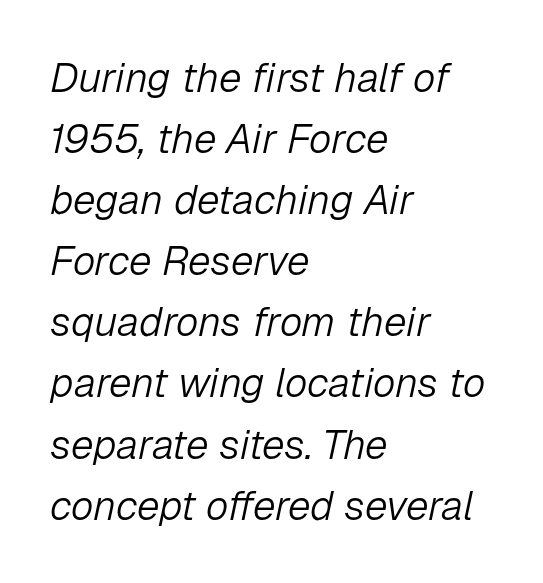
Q: Is the text bold? A: No.
Q: Is the text italic (slanted)? A: Yes, it leans right by about 12 degrees.
Q: Is the text underlined? A: No.
Q: How is the paragraph aligned? A: Left-aligned.
Q: Is the spacing between letters normal or unusually wide? A: Normal.
Q: Is the spacing between lines tight, normal or loose? A: Normal.
Q: Width (condensed, normal, or wide)? A: Normal.
Q: Stroke contrast? A: Low.
Q: x-height? A: Medium.
Q: Monospaced? A: No.
